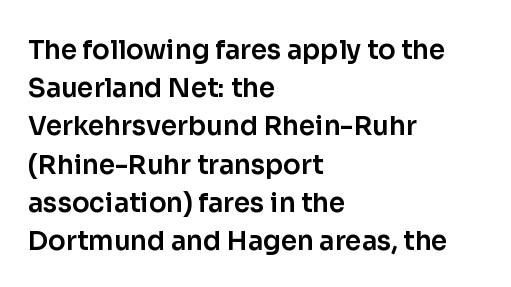
The image shows 26 px text type, upright; set left-aligned, normal line spacing (1.47x), normal letter spacing, not underlined.
